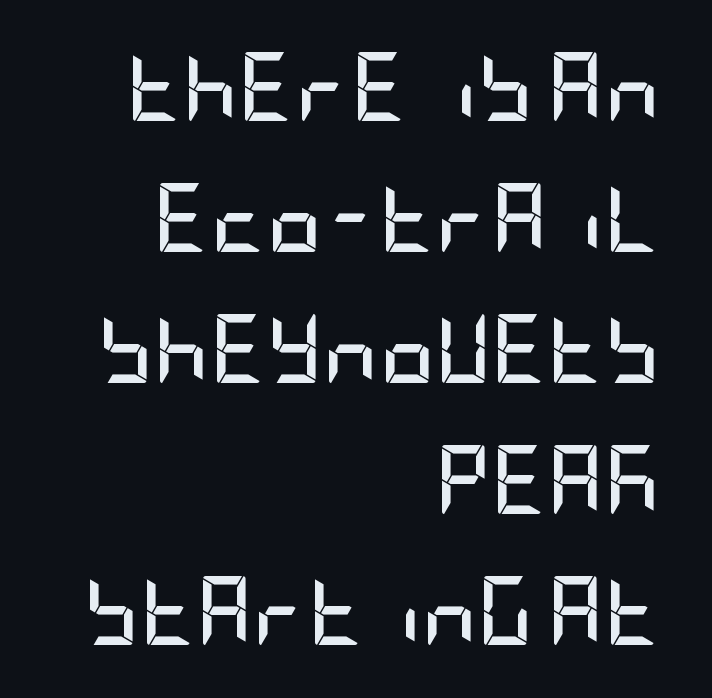
The image shows 69 px semibold, condensed sans-serif type, upright; set right-aligned, loose line spacing (1.9x), normal letter spacing, not underlined; low stroke contrast and a large x-height.
